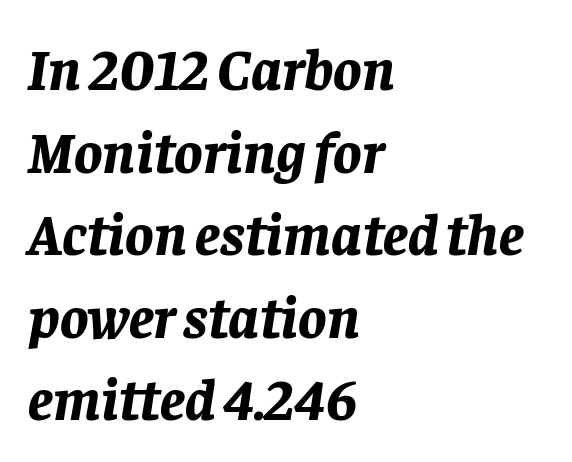
The image shows 59 px bold type, italic (leaning right); set left-aligned, normal line spacing (1.4x), normal letter spacing, not underlined; low stroke contrast and a large x-height.
